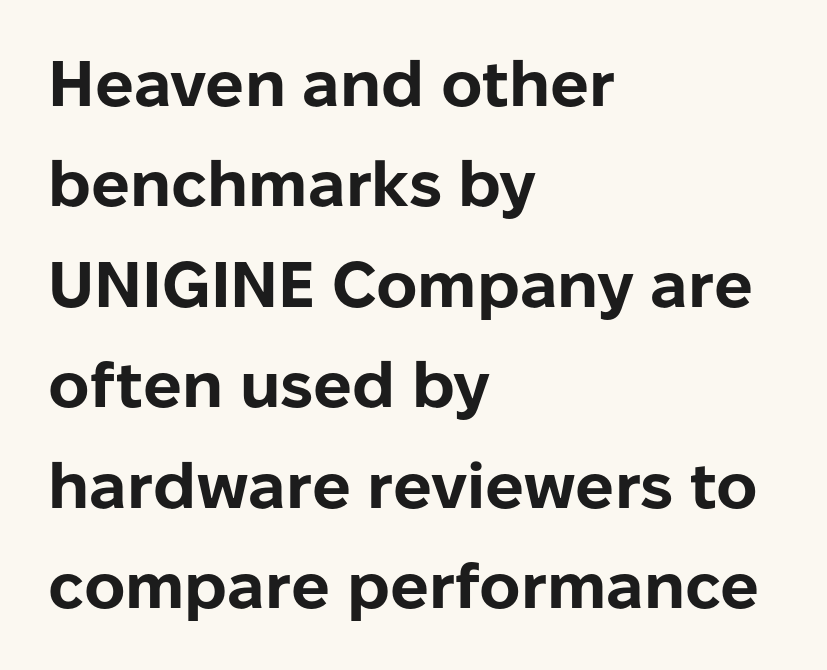
Q: Is the text bold? A: Yes.
Q: Is the text italic (slanted)? A: No, it is upright.
Q: Is the typeface a serif or a sans-serif typeface? A: Sans-serif.
Q: Is the text underlined? A: No.
Q: How is the paragraph aligned? A: Left-aligned.
Q: Is the spacing between letters normal or unusually wide? A: Normal.
Q: Is the spacing between lines tight, normal or loose? A: Normal.
Q: Width (condensed, normal, or wide)? A: Normal.
Q: Stroke contrast? A: Low.
Q: x-height? A: Medium.
Q: Monospaced? A: No.
